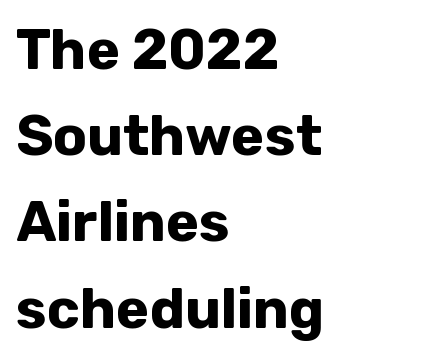
Q: Is the text bold? A: Yes.
Q: Is the text italic (slanted)? A: No, it is upright.
Q: Is the typeface a serif or a sans-serif typeface? A: Sans-serif.
Q: Is the text underlined? A: No.
Q: How is the paragraph aligned? A: Left-aligned.
Q: Is the spacing between letters normal or unusually wide? A: Normal.
Q: Is the spacing between lines tight, normal or loose? A: Normal.
Q: Width (condensed, normal, or wide)? A: Normal.
Q: Stroke contrast? A: Low.
Q: x-height? A: Medium.
Q: Monospaced? A: No.
